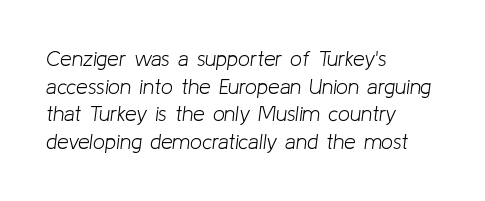
Notice how the passage keeps a crisp vertical edge on the left only. Inter-character spacing is left at the font's built-in metrics. Plain, unruled lines of type. The letterforms sit at book weight or below.
